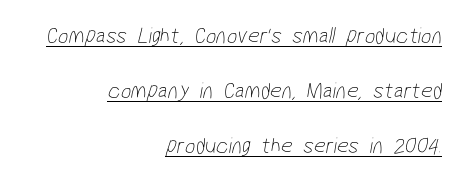
The image shows 23 px text type; set right-aligned, loose line spacing (2.4x), normal letter spacing, underlined.
